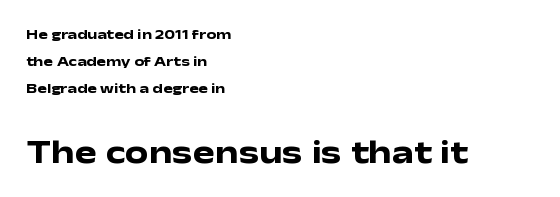
{"serif": "no", "italic": "no", "bold": "yes", "weight": "heavy", "width": "wide", "stroke_contrast": "low", "x_height": "medium", "monospaced": "no", "underline": "no", "align": "left", "line_spacing": "loose", "line_spacing_ratio": 1.93, "letter_spacing": "normal", "letter_spacing_em": 0.0, "larger_block": "second", "size_ratio": 2.36, "glyph_px": 33}
